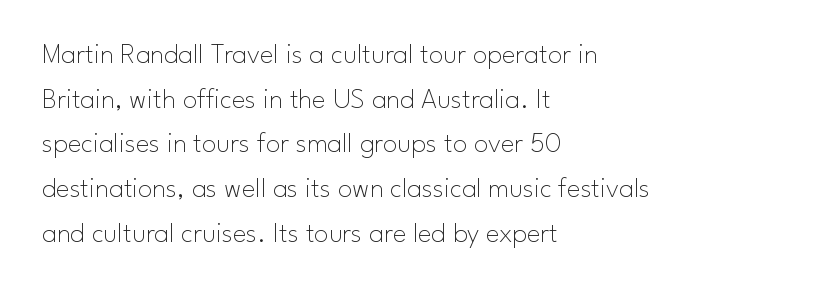
The gaps between neighbouring characters are ordinary and unremarkable. Bare-footed words on every line. Horizontally, the lines are justified to the leading edge only. Weight class: somewhere from thin through regular. These lines are rendered in a variable-pitch font. A sans-serif font was chosen for this passage.
